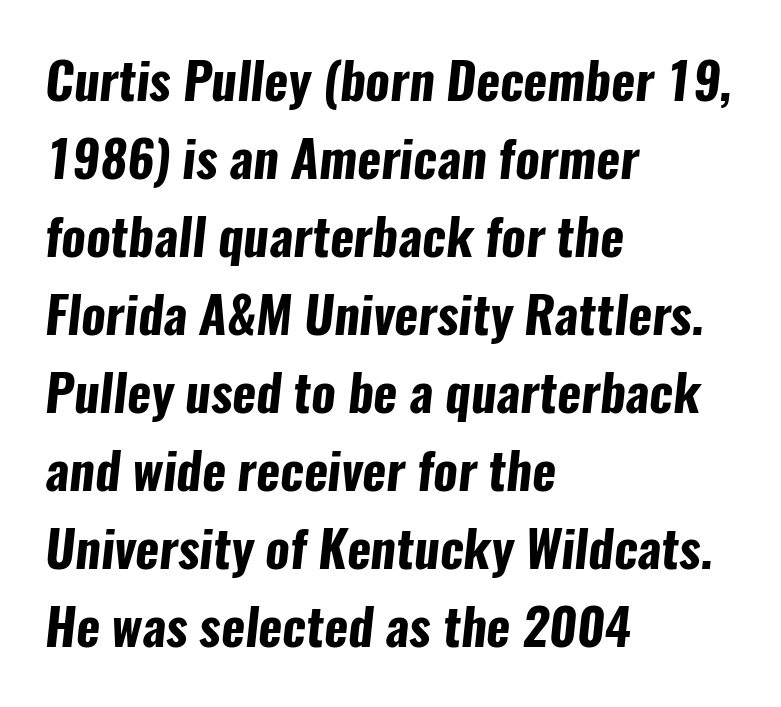
Q: Is the text bold? A: Yes.
Q: Is the typeface a serif or a sans-serif typeface? A: Sans-serif.
Q: Is the text underlined? A: No.
Q: How is the paragraph aligned? A: Left-aligned.
Q: Is the spacing between letters normal or unusually wide? A: Normal.
Q: Is the spacing between lines tight, normal or loose? A: Normal.
Q: Width (condensed, normal, or wide)? A: Condensed.
Q: Stroke contrast? A: Low.
Q: x-height? A: Medium.
Q: Monospaced? A: No.
